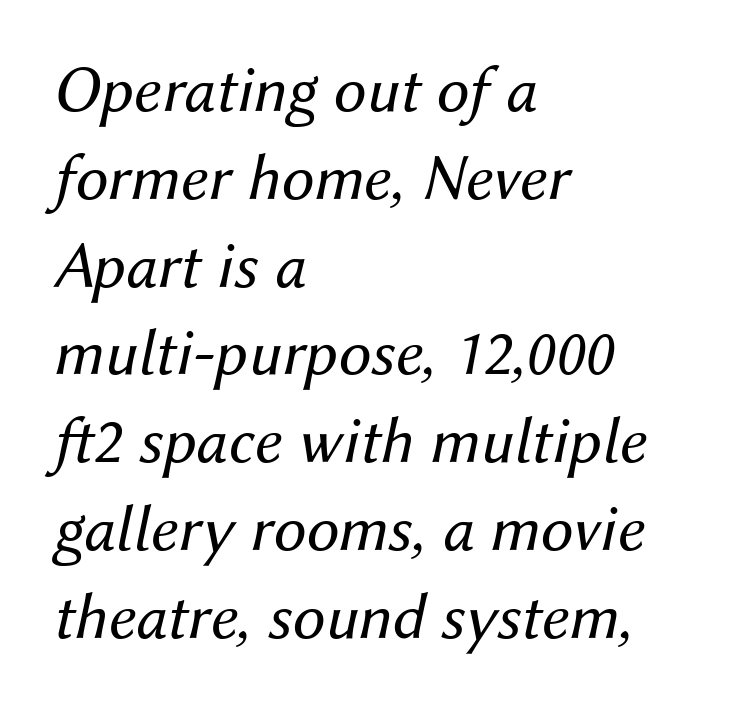
Q: Is the text bold? A: No.
Q: Is the text italic (slanted)? A: Yes, it leans right by about 12 degrees.
Q: Is the text underlined? A: No.
Q: How is the paragraph aligned? A: Left-aligned.
Q: Is the spacing between letters normal or unusually wide? A: Normal.
Q: Is the spacing between lines tight, normal or loose? A: Normal.
Q: Width (condensed, normal, or wide)? A: Normal.
Q: Stroke contrast? A: Medium.
Q: x-height? A: Medium.
Q: Monospaced? A: No.
